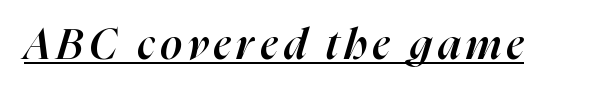
The image shows 43 px semibold type, italic (leaning right); set underlined; high stroke contrast and a medium x-height.
